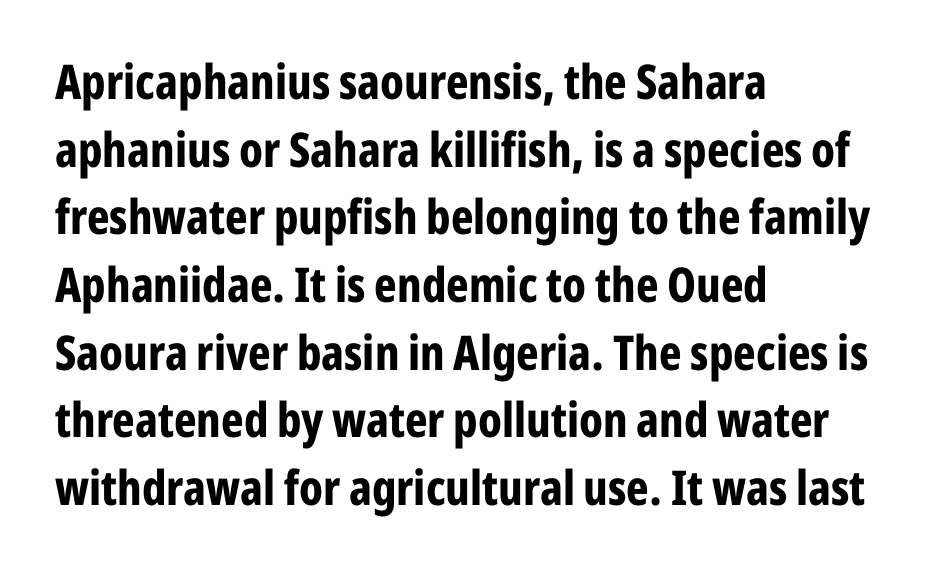
The image shows 48 px bold, condensed sans-serif type, upright; set left-aligned, normal line spacing (1.41x), normal letter spacing, not underlined; low stroke contrast and a medium x-height.
